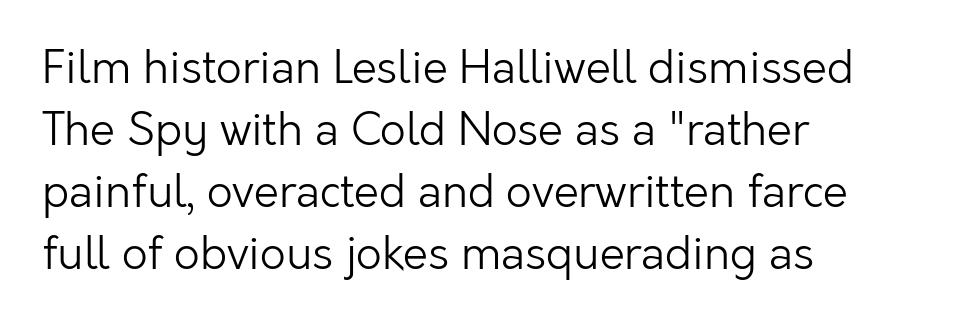
Q: Is the text bold? A: No.
Q: Is the text italic (slanted)? A: No, it is upright.
Q: Is the typeface a serif or a sans-serif typeface? A: Sans-serif.
Q: Is the text underlined? A: No.
Q: How is the paragraph aligned? A: Left-aligned.
Q: Is the spacing between letters normal or unusually wide? A: Normal.
Q: Is the spacing between lines tight, normal or loose? A: Normal.
Q: Width (condensed, normal, or wide)? A: Normal.
Q: Stroke contrast? A: Low.
Q: x-height? A: Medium.
Q: Monospaced? A: No.
